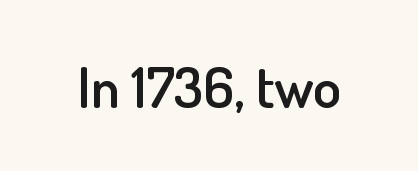
Beneath every word, the page is bare. These words are printed semibold, heavier than regular yet not bold. Looks like regular typesetting: each glyph gets only the width it needs. A typesetter would call this zero additional tracking. The face used here is a sans, in the tradition of grotesques and geometrics.
